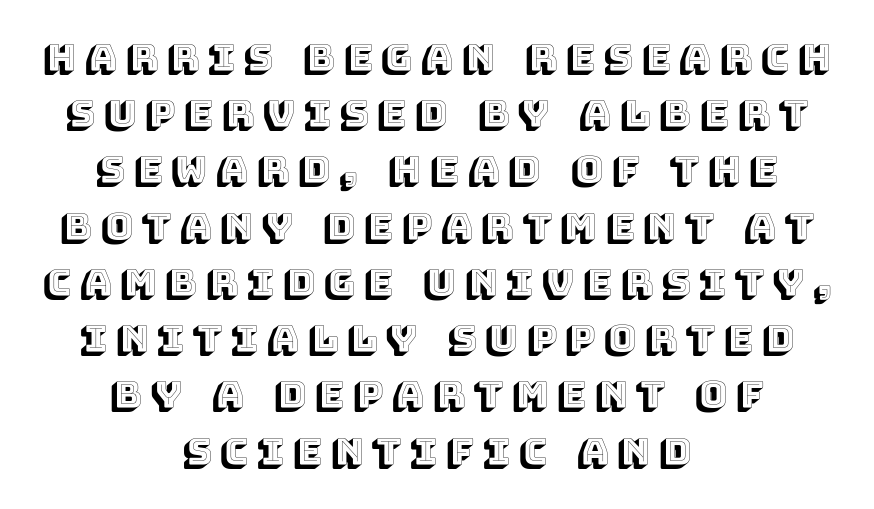
In CSS terms this would be text-align: center. A typesetter would mark this as roman, not italic. Think of a printed novel: that variable character pitch is what you see here. This sample keeps an unexceptional amount of space between lines. The tracking jumps out immediately: characters are airy and widely separated. The space beneath each line is pristine and unruled.
